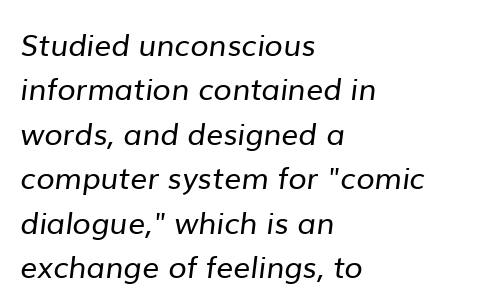
Q: Is the text bold? A: No.
Q: Is the typeface a serif or a sans-serif typeface? A: Sans-serif.
Q: Is the text underlined? A: No.
Q: How is the paragraph aligned? A: Left-aligned.
Q: Is the spacing between letters normal or unusually wide? A: Normal.
Q: Is the spacing between lines tight, normal or loose? A: Normal.
Q: Width (condensed, normal, or wide)? A: Normal.
Q: Stroke contrast? A: Low.
Q: x-height? A: Medium.
Q: Monospaced? A: No.
